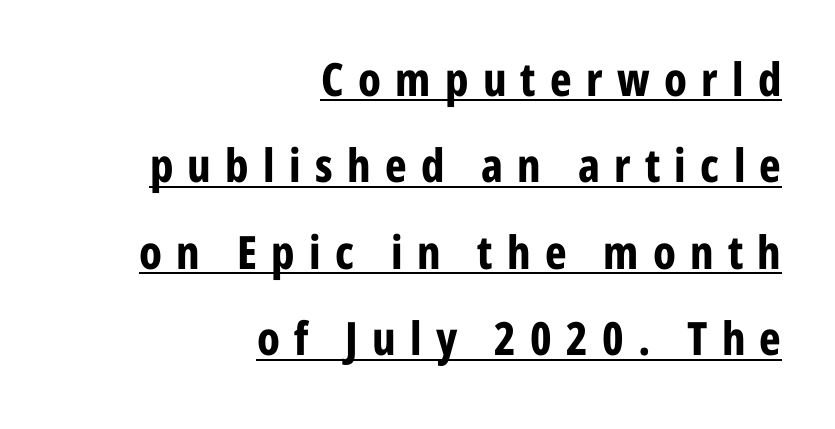
Q: Is the text bold? A: Yes.
Q: Is the text italic (slanted)? A: No, it is upright.
Q: Is the typeface a serif or a sans-serif typeface? A: Sans-serif.
Q: Is the text underlined? A: Yes.
Q: How is the paragraph aligned? A: Right-aligned.
Q: Is the spacing between letters normal or unusually wide? A: Unusually wide.
Q: Width (condensed, normal, or wide)? A: Condensed.
Q: Stroke contrast? A: Low.
Q: x-height? A: Medium.
Q: Monospaced? A: No.
